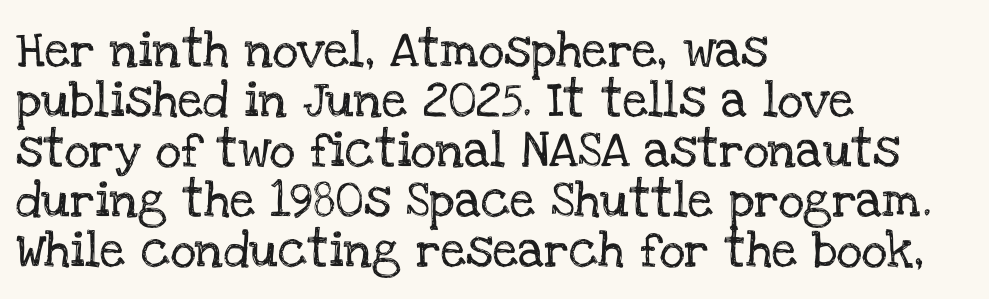
The image shows 36 px serif type, upright; set left-aligned, normal line spacing (1.39x), normal letter spacing, not underlined; low stroke contrast and a large x-height.
